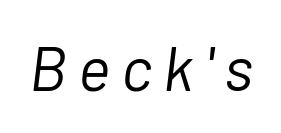
Q: Is the text bold? A: No.
Q: Is the text italic (slanted)? A: Yes, it leans right by about 7 degrees.
Q: Is the text underlined? A: No.
Q: Width (condensed, normal, or wide)? A: Normal.
Q: Stroke contrast? A: Low.
Q: x-height? A: Medium.
Q: Monospaced? A: No.
